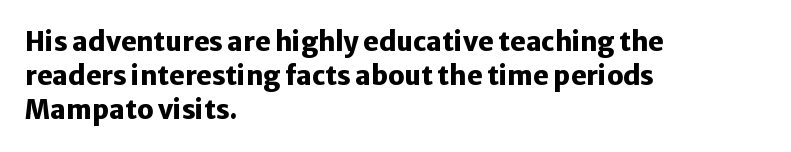
Q: Is the text bold? A: Yes.
Q: Is the text italic (slanted)? A: No, it is upright.
Q: Is the text underlined? A: No.
Q: How is the paragraph aligned? A: Left-aligned.
Q: Is the spacing between letters normal or unusually wide? A: Normal.
Q: Is the spacing between lines tight, normal or loose? A: Normal.
